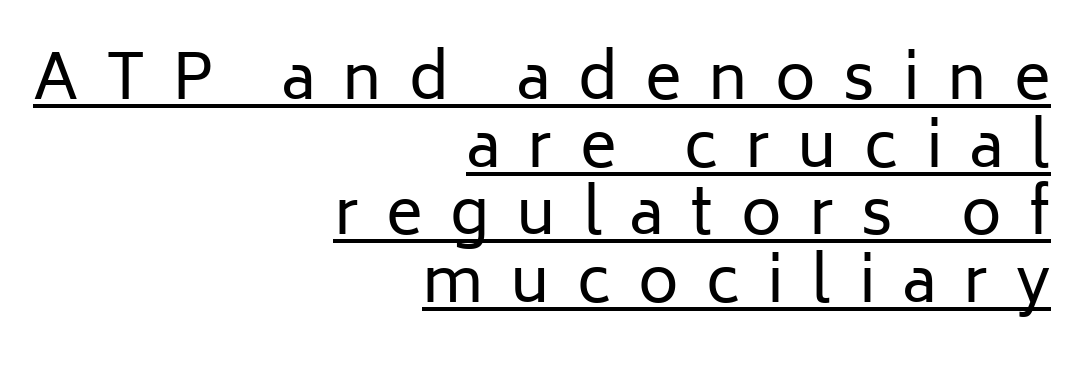
The face used here is proportionally spaced, like ordinary book or web type. Tightly led — the rows are bunched. A typographer would call this underscored text. Designer's note — italics off, roman on. These lines stack with their right ends in a neat column. A typesetter would call this heavily tracked-out type.
